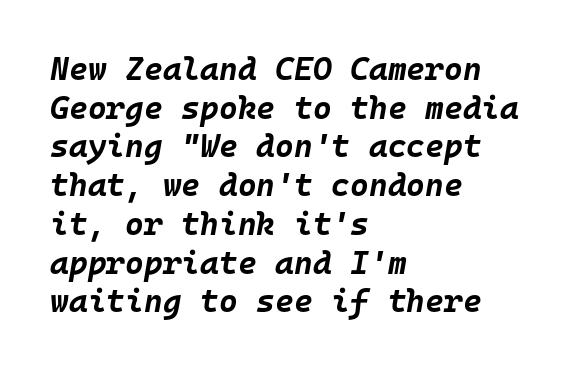
{"italic": "yes", "lean": "right", "slant_degrees": 10, "bold": "yes", "weight": "bold", "width": "normal", "stroke_contrast": "low", "x_height": "large", "monospaced": "yes", "underline": "no", "align": "left", "line_spacing_ratio": 1.21, "letter_spacing": "normal", "letter_spacing_em": 0.0, "glyph_px": 32}
